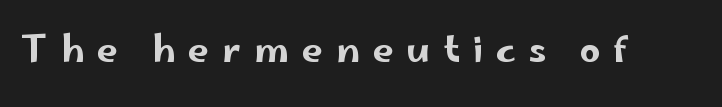
The image shows 37 px wide sans-serif type, upright; set unusually wide letter spacing (+0.35 em), not underlined; low stroke contrast and a small x-height.
